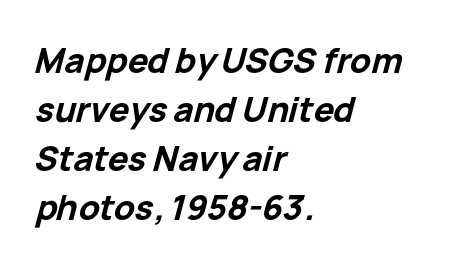
The image shows 34 px bold type, italic (leaning right); set left-aligned, normal line spacing (1.44x), normal letter spacing, not underlined; low stroke contrast and a medium x-height.
